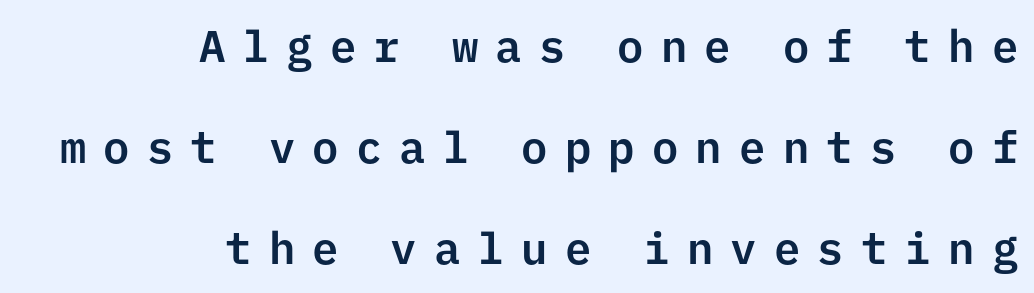
{"serif": "no", "italic": "no", "width": "normal", "stroke_contrast": "low", "x_height": "medium", "monospaced": "yes", "underline": "no", "align": "right", "line_spacing": "loose", "line_spacing_ratio": 2.29, "letter_spacing": "wide", "letter_spacing_em": 0.39, "glyph_px": 44}
